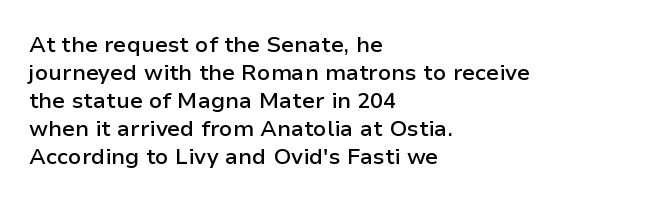
Regular leading. Is there any slant? The stems are plumb. You could call the tracking neutral — neither tight nor loose. A bare baseline throughout the passage.
